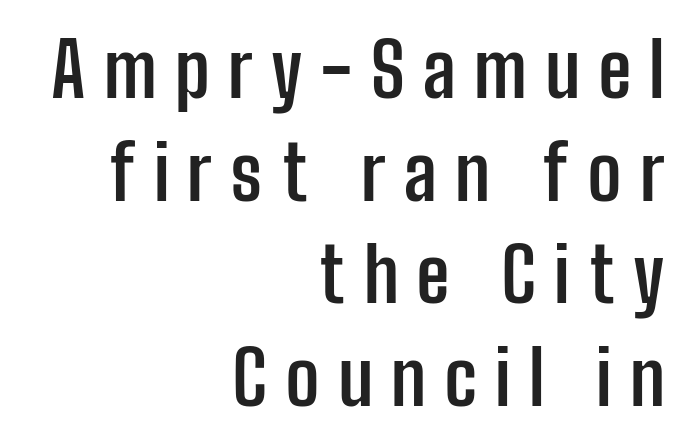
The image shows 75 px semibold, condensed sans-serif type, upright; set right-aligned, normal line spacing (1.37x), unusually wide letter spacing (+0.24 em), not underlined; low stroke contrast and a medium x-height.
